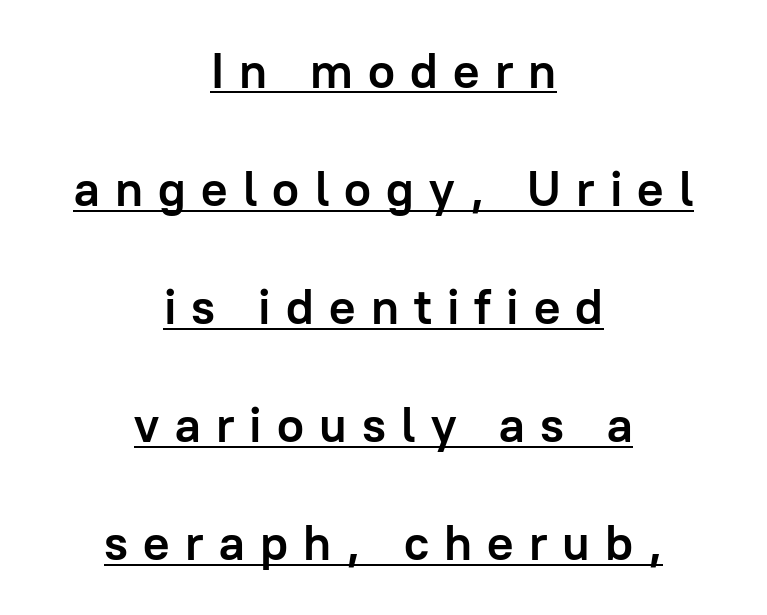
Q: Is the text bold? A: Yes.
Q: Is the text italic (slanted)? A: No, it is upright.
Q: Is the typeface a serif or a sans-serif typeface? A: Sans-serif.
Q: Is the text underlined? A: Yes.
Q: How is the paragraph aligned? A: Centered.
Q: Is the spacing between letters normal or unusually wide? A: Unusually wide.
Q: Is the spacing between lines tight, normal or loose? A: Loose.
Q: Width (condensed, normal, or wide)? A: Normal.
Q: Stroke contrast? A: Low.
Q: x-height? A: Medium.
Q: Monospaced? A: No.
